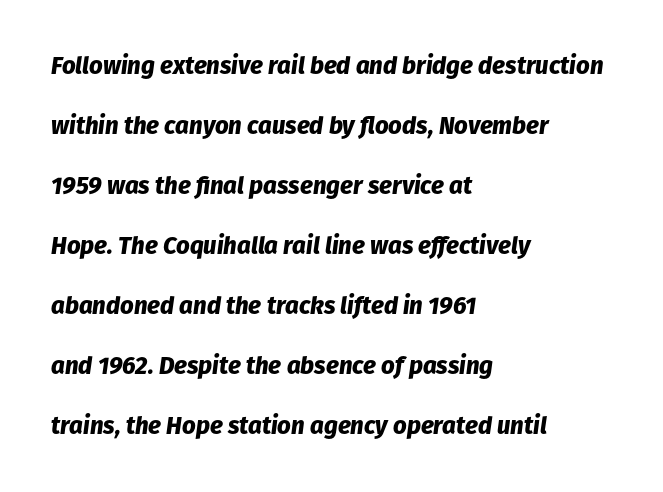
The font's italic variant was chosen for this text. Reading down the column, the eye jumps a long way to each next line. Honestly, there is no underline to notice here at all. How are the letters spaced? Ordinarily, with no added tracking. The lines are quadded left. On the weight axis this lands at bold, roughly 700.
